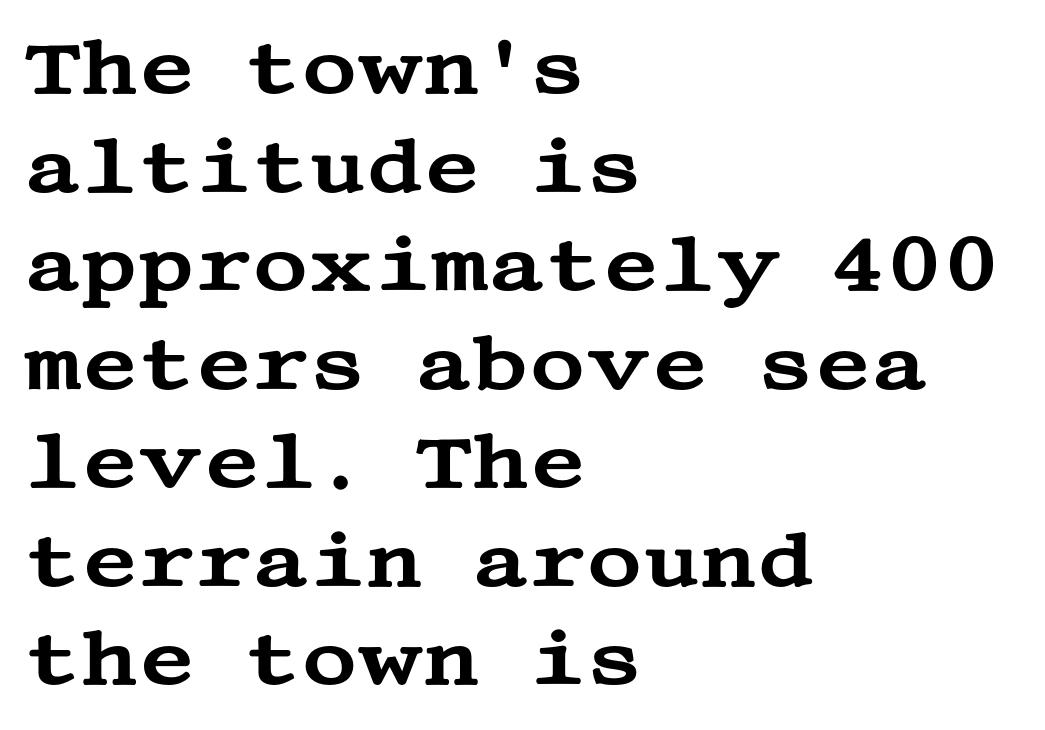
{"serif": "yes", "italic": "no", "width": "wide", "stroke_contrast": "medium", "x_height": "large", "underline": "no", "align": "left", "line_spacing": "normal", "line_spacing_ratio": 1.28, "letter_spacing": "normal", "letter_spacing_em": 0.0, "glyph_px": 77}
